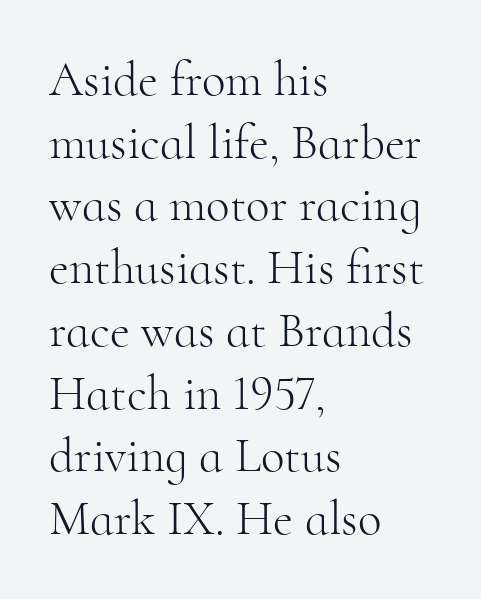
These lines are composed in type with serifs. Honestly, the letter spacing is just normal — you wouldn't notice it. Quick note: underline off. Reading down the block, your eye returns to a fixed left position each line. If you drew a line through each stem, it would be perfectly vertical. These lines are rendered in a variable-pitch font.
